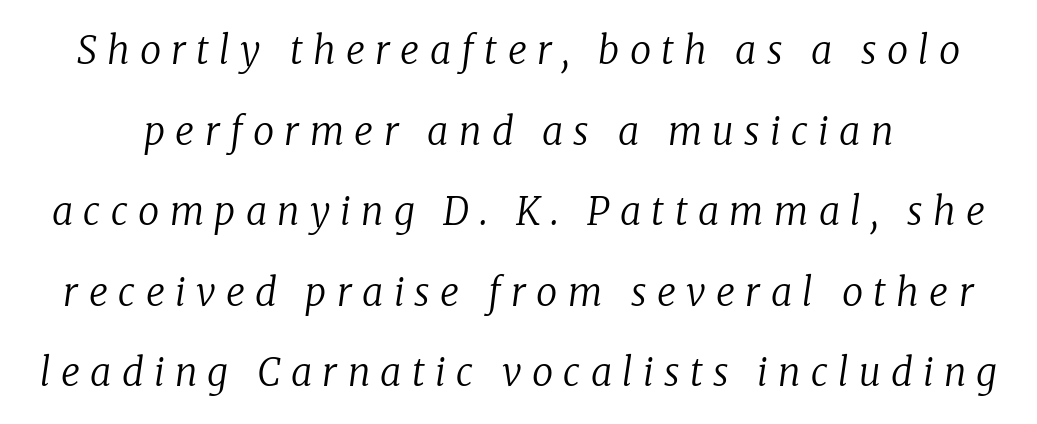
{"serif": "yes", "italic": "yes", "lean": "right", "slant_degrees": 8, "bold": "no", "weight": "regular", "width": "normal", "stroke_contrast": "low", "x_height": "medium", "monospaced": "no", "underline": "no", "line_spacing": "loose", "line_spacing_ratio": 2.12, "letter_spacing": "wide", "letter_spacing_em": 0.27, "glyph_px": 38}
